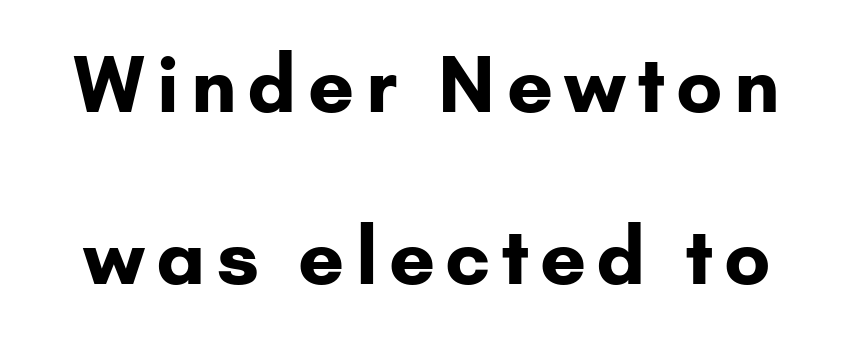
The glyphs in this specimen are sans serif. Varying glyph widths throughout — classic text-font behaviour. The line-height multiplier appears high, well above default. The words here are not underlined. Caption: bold face, heavy strokes. The letters stand upright; this is a roman face.
